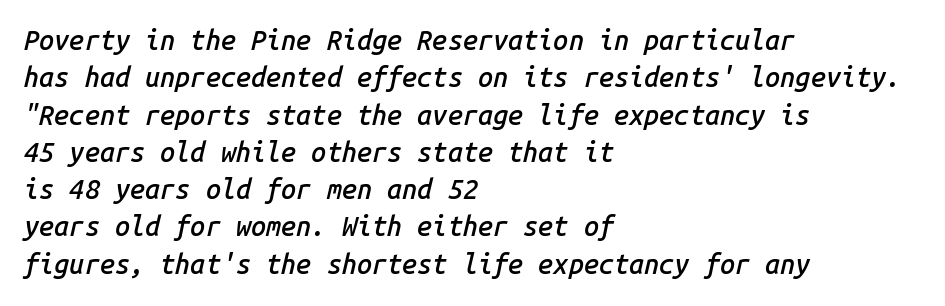
The image shows 27 px text type, italic (leaning right); set left-aligned, normal line spacing (1.38x), normal letter spacing, not underlined.
